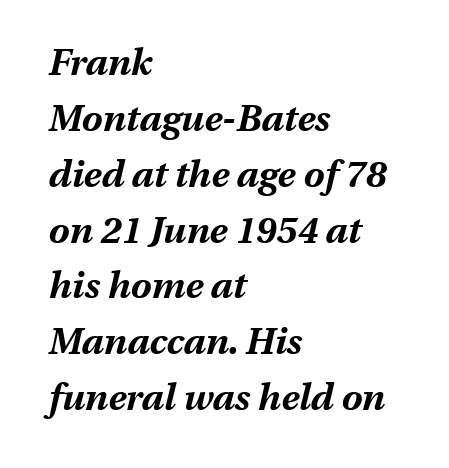
The image shows 37 px bold type, italic (leaning right); set left-aligned, normal line spacing (1.51x), normal letter spacing, not underlined; medium stroke contrast and a medium x-height.
